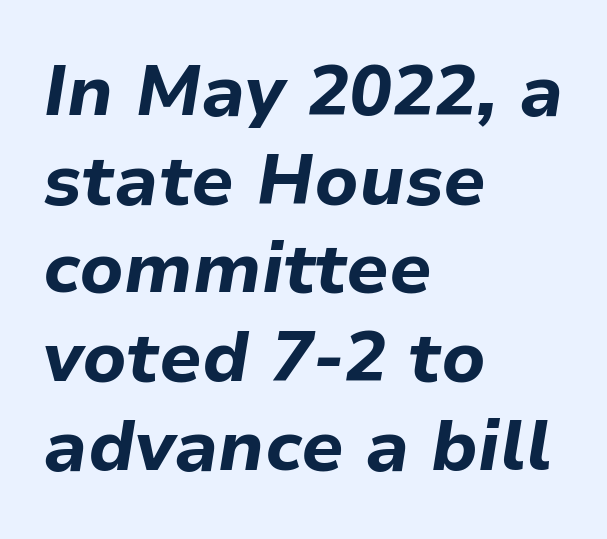
The image shows 71 px bold type, italic (leaning right); set left-aligned, normal line spacing (1.25x), normal letter spacing, not underlined; low stroke contrast and a medium x-height.
